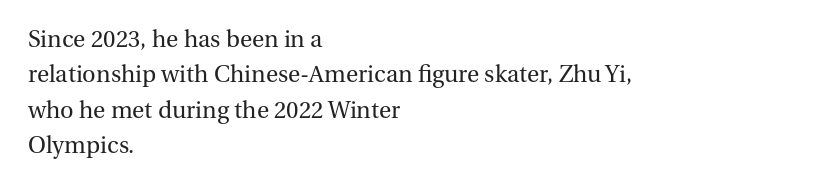
The image shows 25 px text type, upright; set left-aligned, normal line spacing (1.42x), normal letter spacing, not underlined.
